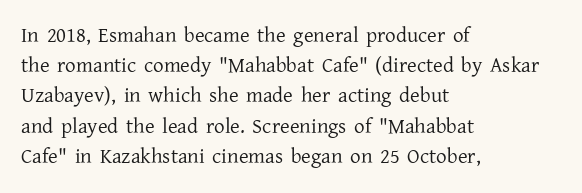
Q: Is the text bold? A: No.
Q: Is the text italic (slanted)? A: No, it is upright.
Q: Is the text underlined? A: No.
Q: How is the paragraph aligned? A: Left-aligned.
Q: Is the spacing between letters normal or unusually wide? A: Normal.
Q: Is the spacing between lines tight, normal or loose? A: Normal.
